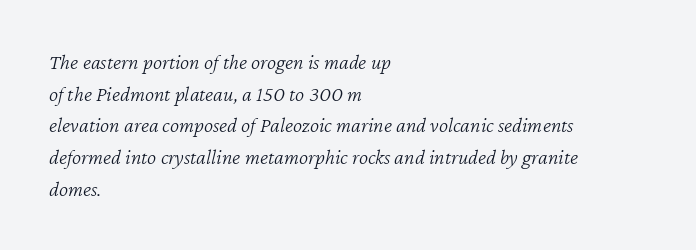
Q: Is the text bold? A: No.
Q: Is the text italic (slanted)? A: Yes, it leans right by about 12 degrees.
Q: Is the text underlined? A: No.
Q: How is the paragraph aligned? A: Left-aligned.
Q: Is the spacing between letters normal or unusually wide? A: Normal.
Q: Is the spacing between lines tight, normal or loose? A: Normal.
